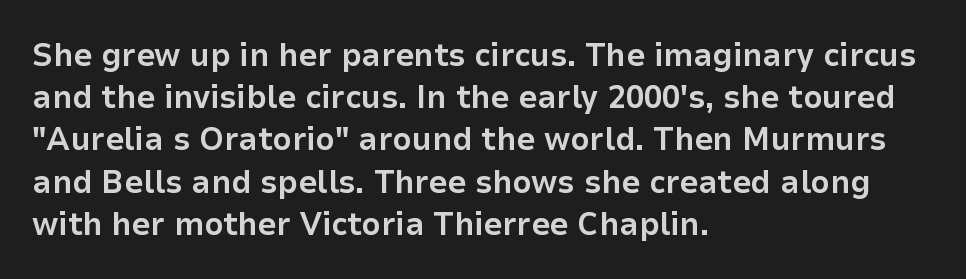
{"serif": "no", "italic": "no", "bold": "yes", "weight": "bold", "width": "normal", "stroke_contrast": "low", "x_height": "medium", "monospaced": "no", "underline": "no", "align": "left", "line_spacing": "normal", "line_spacing_ratio": 1.28, "letter_spacing": "normal", "letter_spacing_em": 0.0, "glyph_px": 33}
